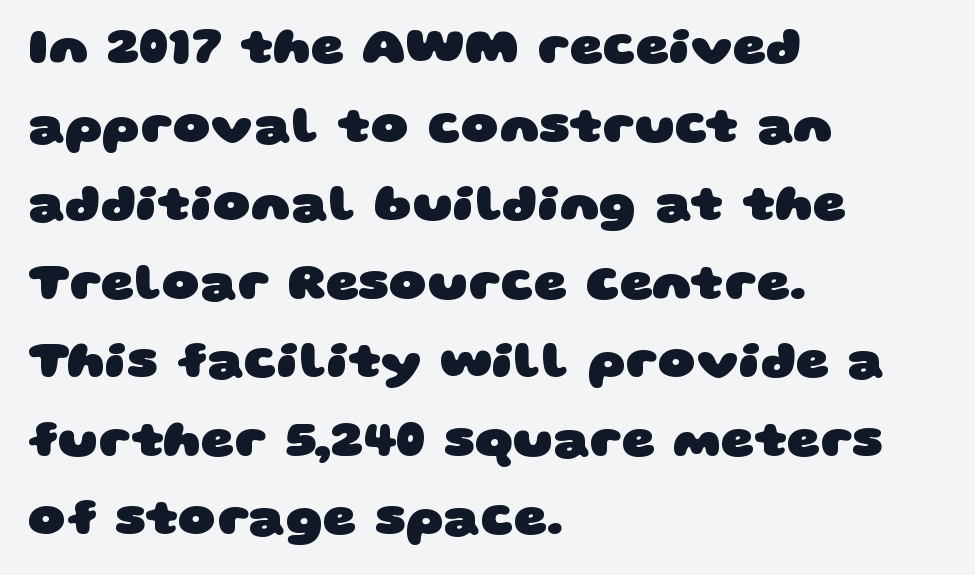
{"serif": "no", "bold": "yes", "weight": "heavy", "width": "wide", "stroke_contrast": "low", "x_height": "large", "monospaced": "no", "underline": "no", "align": "left", "line_spacing": "normal", "line_spacing_ratio": 1.51, "letter_spacing": "normal", "letter_spacing_em": 0.0, "glyph_px": 52}
